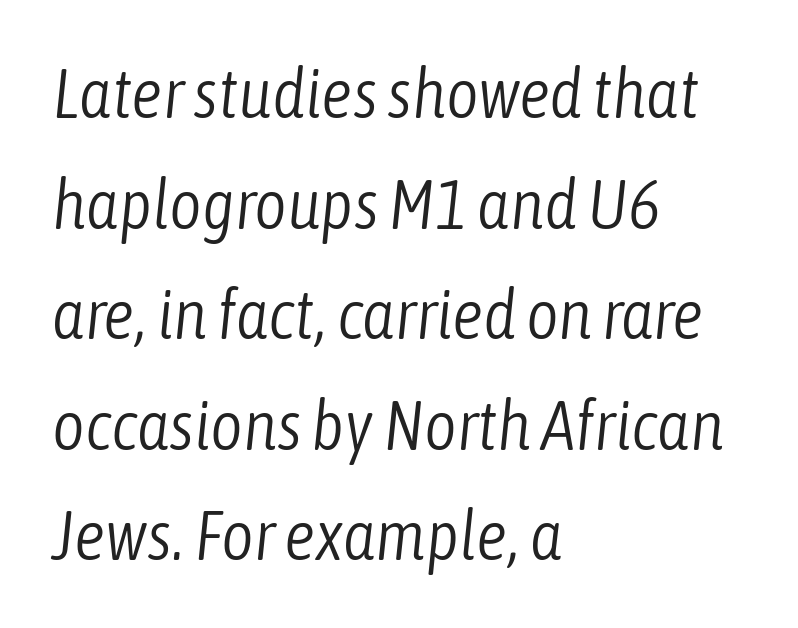
{"italic": "yes", "lean": "right", "slant_degrees": 6, "bold": "no", "weight": "light", "width": "condensed", "stroke_contrast": "low", "x_height": "medium", "monospaced": "no", "underline": "no", "align": "left", "line_spacing": "normal", "line_spacing_ratio": 1.58, "letter_spacing": "normal", "letter_spacing_em": 0.0, "glyph_px": 70}
